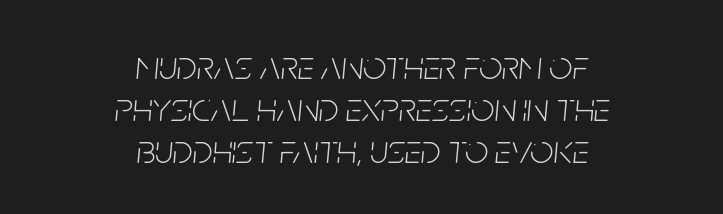
{"italic": "yes", "lean": "right", "slant_degrees": 5, "bold": "no", "weight": "light", "width": "condensed", "stroke_contrast": "low", "x_height": "large", "monospaced": "no", "underline": "no", "align": "center", "line_spacing": "tight", "line_spacing_ratio": 1.02, "letter_spacing": "normal", "letter_spacing_em": 0.0, "glyph_px": 41}
